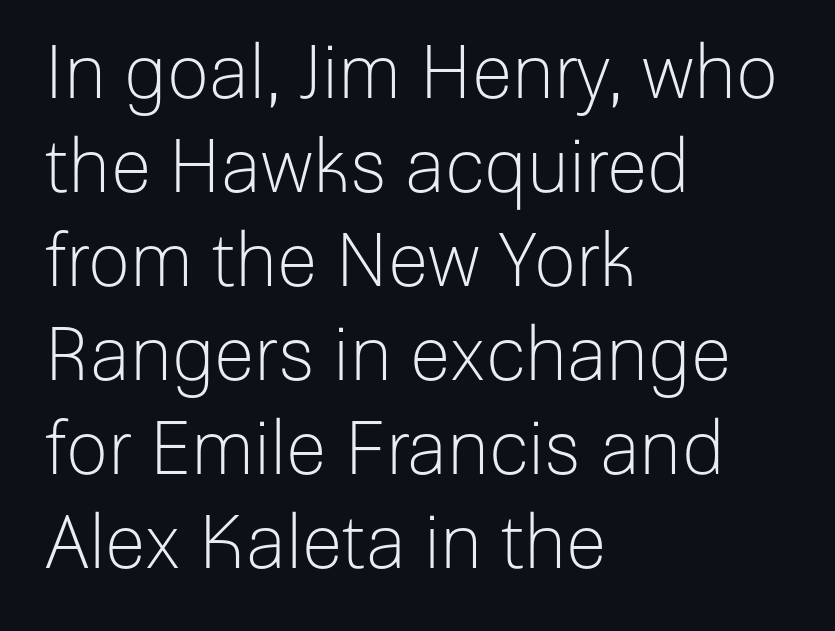
{"serif": "no", "italic": "no", "bold": "no", "weight": "light", "width": "normal", "stroke_contrast": "low", "x_height": "medium", "monospaced": "no", "underline": "no", "align": "left", "line_spacing": "normal", "line_spacing_ratio": 1.27, "letter_spacing": "normal", "letter_spacing_em": 0.0, "glyph_px": 74}
